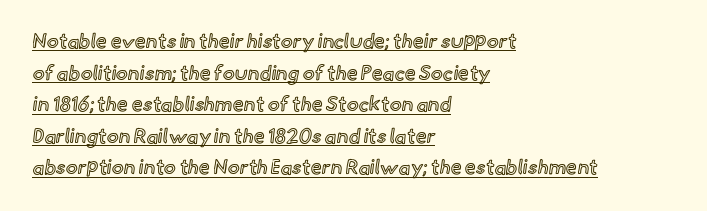
Q: Is the text italic (slanted)? A: Yes.
Q: Is the text underlined? A: Yes.
Q: How is the paragraph aligned? A: Left-aligned.
Q: Is the spacing between letters normal or unusually wide? A: Normal.
Q: Is the spacing between lines tight, normal or loose? A: Normal.
